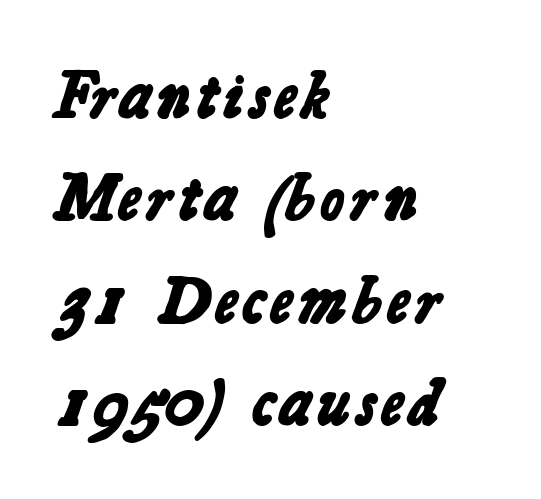
The image shows 66 px bold sans-serif type; set left-aligned, normal line spacing (1.55x), normal letter spacing, not underlined; low stroke contrast and a medium x-height.
